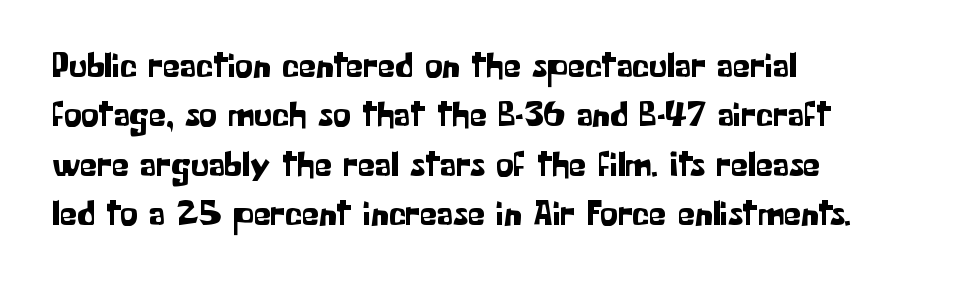
The image shows 35 px sans-serif type, upright; set left-aligned, normal line spacing (1.41x), normal letter spacing, not underlined; low stroke contrast and a medium x-height.
